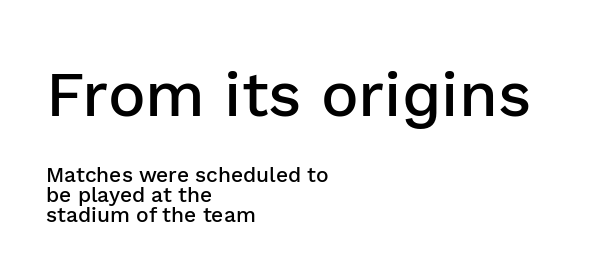
Q: Is the text bold? A: Semi-bold.
Q: Is the text italic (slanted)? A: No, it is upright.
Q: Is the typeface a serif or a sans-serif typeface? A: Sans-serif.
Q: Is the text underlined? A: No.
Q: How is the paragraph aligned? A: Left-aligned.
Q: Is the spacing between letters normal or unusually wide? A: Normal.
Q: Is the spacing between lines tight, normal or loose? A: Tight.
Q: Which block of text is set in a larger size, the first (top) or the second (bottom)? A: The first (top) one.
Q: Width (condensed, normal, or wide)? A: Normal.
Q: Stroke contrast? A: Low.
Q: x-height? A: Medium.
Q: Monospaced? A: No.
